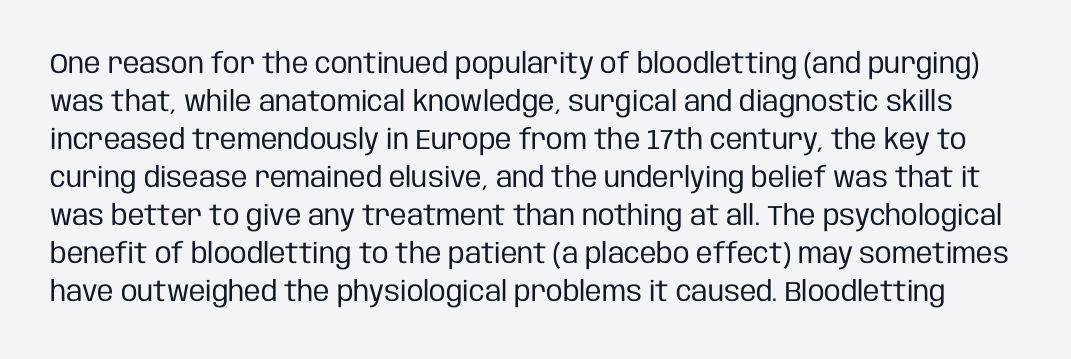
Q: Is the text bold? A: No.
Q: Is the text italic (slanted)? A: No, it is upright.
Q: Is the typeface a serif or a sans-serif typeface? A: Sans-serif.
Q: Is the text underlined? A: No.
Q: Is the spacing between letters normal or unusually wide? A: Normal.
Q: Is the spacing between lines tight, normal or loose? A: Normal.
Q: Width (condensed, normal, or wide)? A: Condensed.
Q: Stroke contrast? A: Low.
Q: x-height? A: Large.
Q: Monospaced? A: No.
